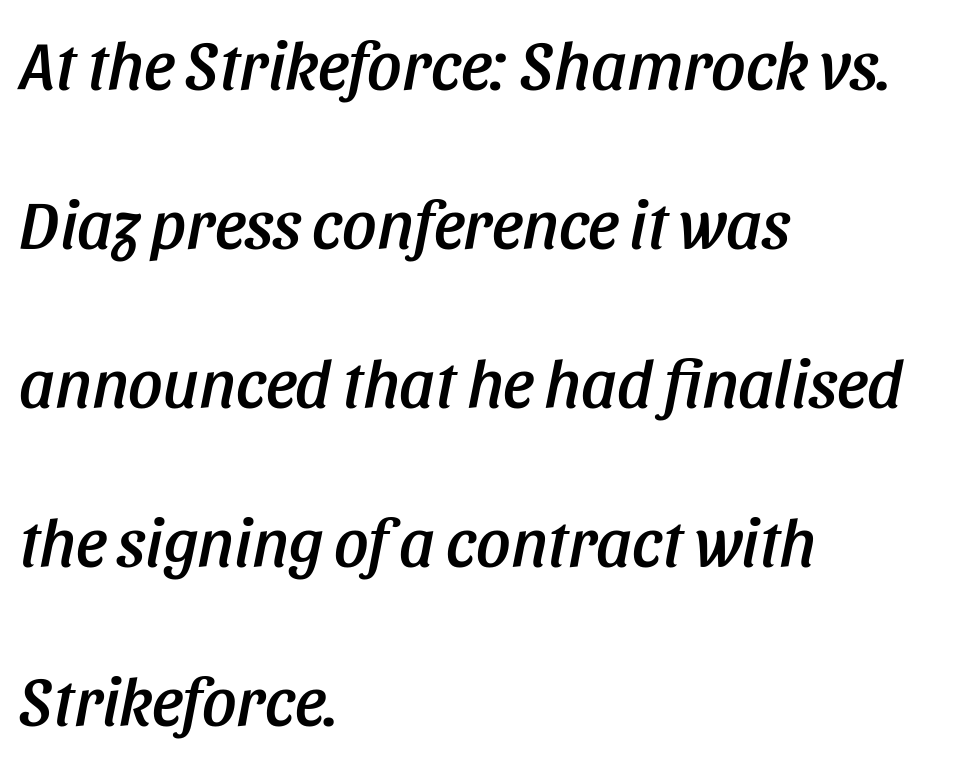
Q: Is the text italic (slanted)? A: Yes, it leans right by about 11 degrees.
Q: Is the text underlined? A: No.
Q: How is the paragraph aligned? A: Left-aligned.
Q: Is the spacing between letters normal or unusually wide? A: Normal.
Q: Is the spacing between lines tight, normal or loose? A: Loose.
Q: Width (condensed, normal, or wide)? A: Condensed.
Q: Stroke contrast? A: Low.
Q: x-height? A: Large.
Q: Monospaced? A: No.
